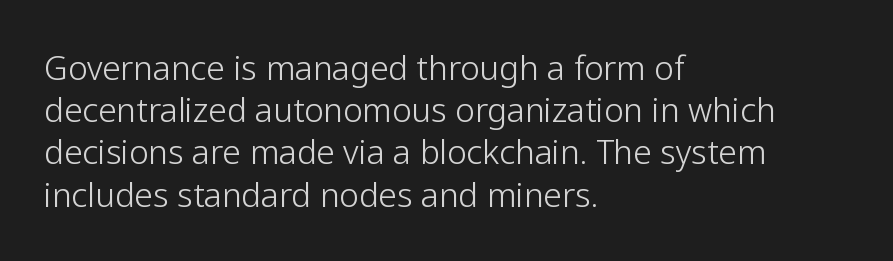
No extra tracking has been applied to these lines. Does the copy run flush right? No — it runs flush left. Evenly set lines give the paragraph a standard silhouette. You can tell from the bare stems that sans-serif type was used. Each letter keeps its own natural width here, so spacing adapts to shape. Counters stay open thanks to moderate or lighter strokes.
